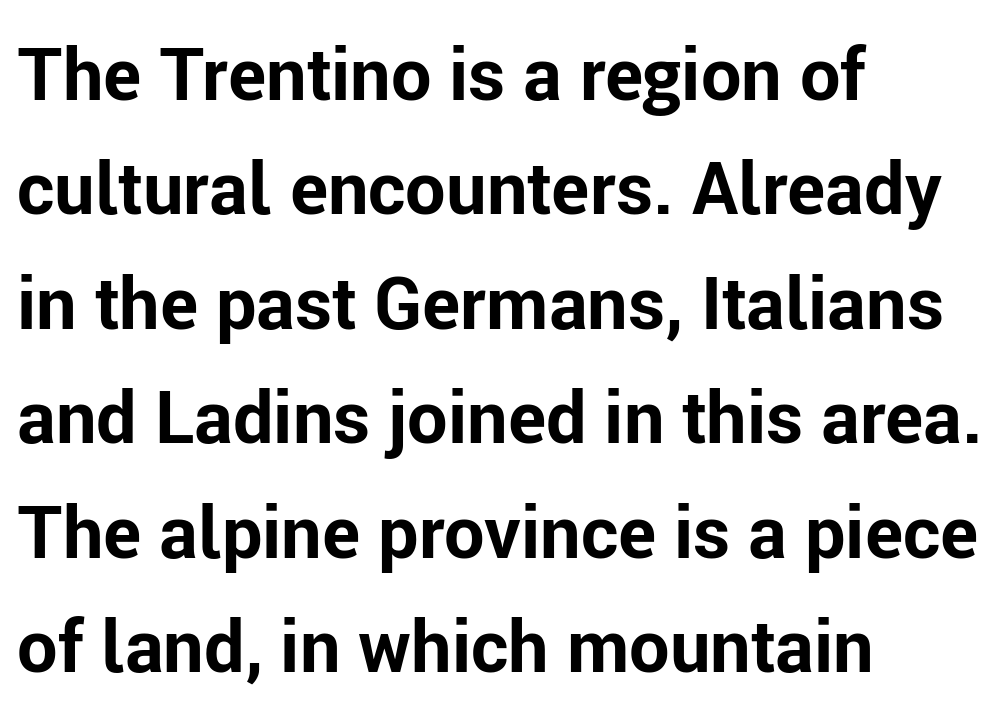
{"serif": "no", "italic": "no", "bold": "yes", "weight": "bold", "width": "normal", "stroke_contrast": "low", "x_height": "medium", "monospaced": "no", "underline": "no", "align": "left", "line_spacing": "normal", "line_spacing_ratio": 1.59, "letter_spacing": "normal", "letter_spacing_em": 0.0, "glyph_px": 72}
